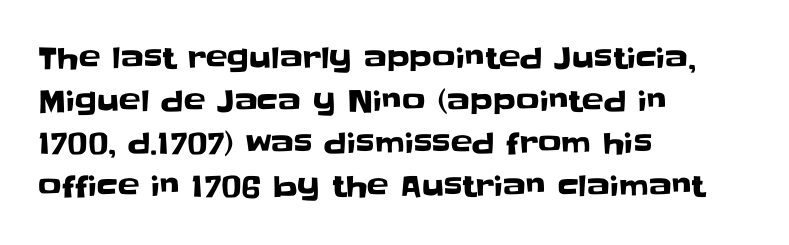
The image shows 29 px sans-serif type, upright; set left-aligned, normal line spacing (1.47x), normal letter spacing, not underlined; low stroke contrast and a large x-height.
